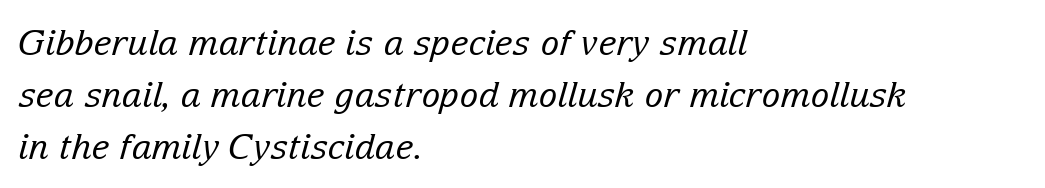
{"serif": "yes", "italic": "yes", "lean": "right", "slant_degrees": 15, "bold": "no", "weight": "regular", "width": "normal", "stroke_contrast": "low", "x_height": "medium", "monospaced": "no", "underline": "no", "align": "left", "line_spacing": "normal", "line_spacing_ratio": 1.49, "letter_spacing": "normal", "letter_spacing_em": 0.0, "glyph_px": 35}
